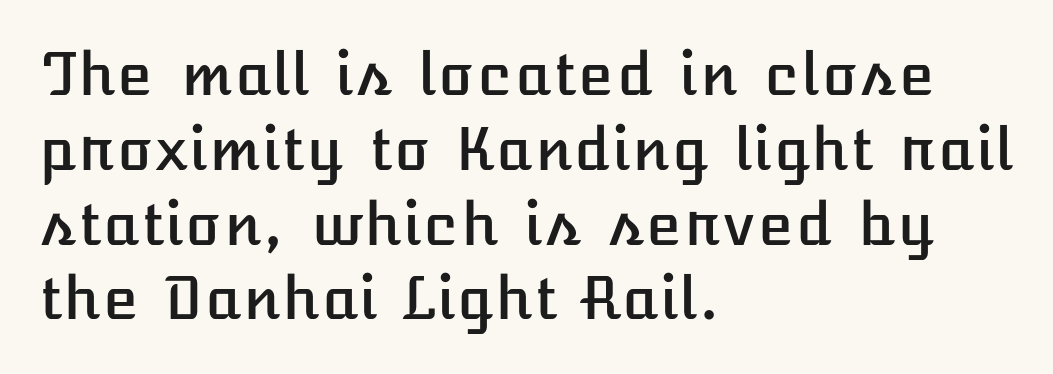
The image shows 58 px text type, upright; set left-aligned, normal line spacing (1.29x), normal letter spacing, not underlined; low stroke contrast and a medium x-height.
